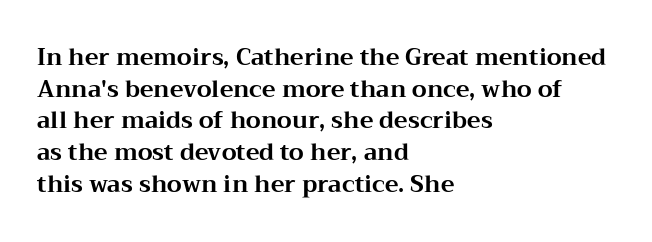
Q: Is the text bold? A: Yes.
Q: Is the text italic (slanted)? A: No, it is upright.
Q: Is the text underlined? A: No.
Q: How is the paragraph aligned? A: Left-aligned.
Q: Is the spacing between letters normal or unusually wide? A: Normal.
Q: Is the spacing between lines tight, normal or loose? A: Normal.
